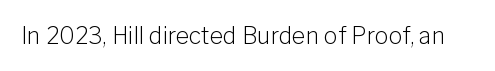
The type is set solid horizontally, with unmodified tracking. Words float on clear page, feet unadorned. A quiet, ordinary-to-light weight characterises the typeface. The type sits square on the baseline with zero lean.
